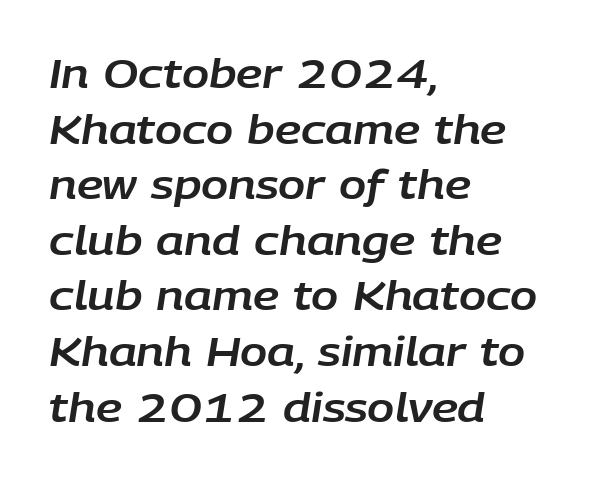
The image shows 40 px text type, italic (leaning right); set left-aligned, normal line spacing (1.39x), normal letter spacing, not underlined; low stroke contrast and a large x-height.
